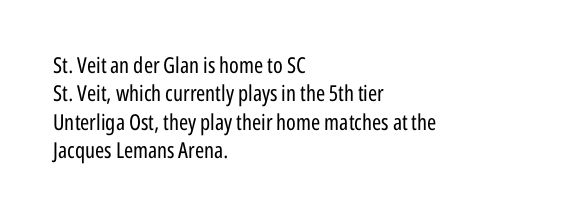
Q: Is the text bold? A: No.
Q: Is the text italic (slanted)? A: No, it is upright.
Q: Is the text underlined? A: No.
Q: How is the paragraph aligned? A: Left-aligned.
Q: Is the spacing between letters normal or unusually wide? A: Normal.
Q: Is the spacing between lines tight, normal or loose? A: Normal.
